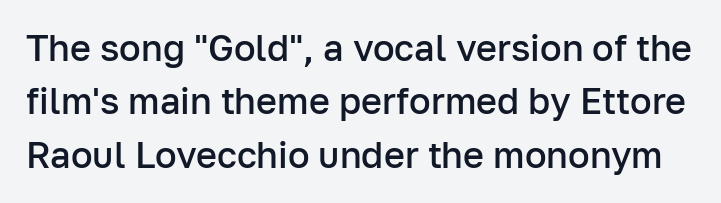
Q: Is the text bold? A: Semi-bold.
Q: Is the text italic (slanted)? A: No, it is upright.
Q: Is the typeface a serif or a sans-serif typeface? A: Sans-serif.
Q: Is the text underlined? A: No.
Q: Is the spacing between letters normal or unusually wide? A: Normal.
Q: Is the spacing between lines tight, normal or loose? A: Normal.
Q: Width (condensed, normal, or wide)? A: Normal.
Q: Stroke contrast? A: Low.
Q: x-height? A: Medium.
Q: Monospaced? A: No.
